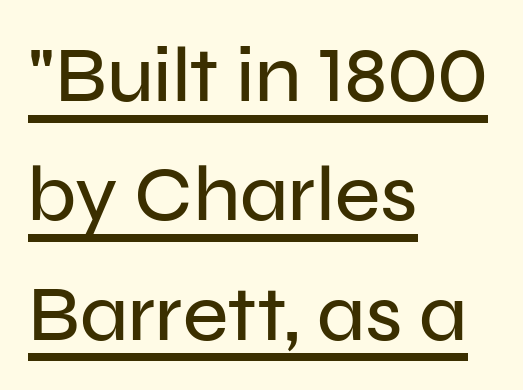
This sample uses a sans-serif face. The face used here is rendered with its standard letterfit. The rendered words wear a rule along their underside. Italic? Not at all — the glyphs are vertical. Summary of vertical rhythm: regular, with standard interline spacing.
